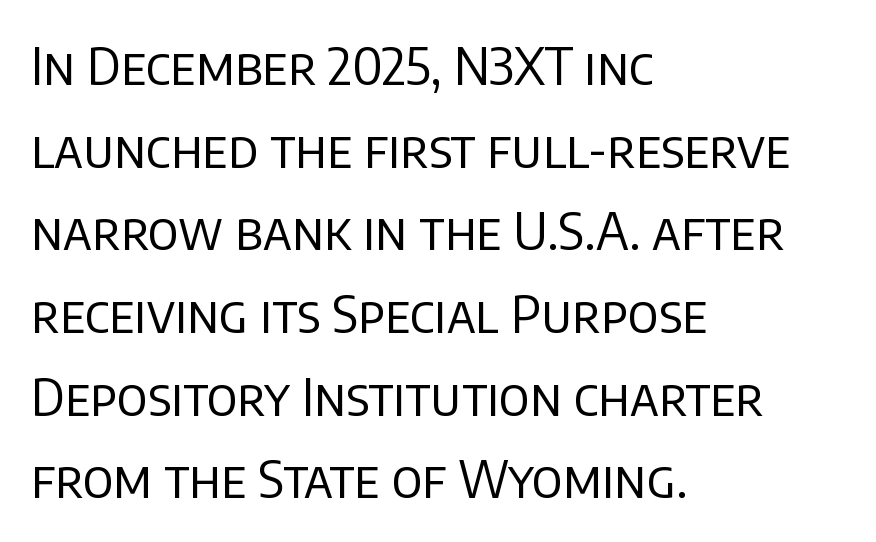
The image shows 52 px regular-weight sans-serif type, upright; set left-aligned, normal line spacing (1.59x), normal letter spacing, not underlined; low stroke contrast and a large x-height.
